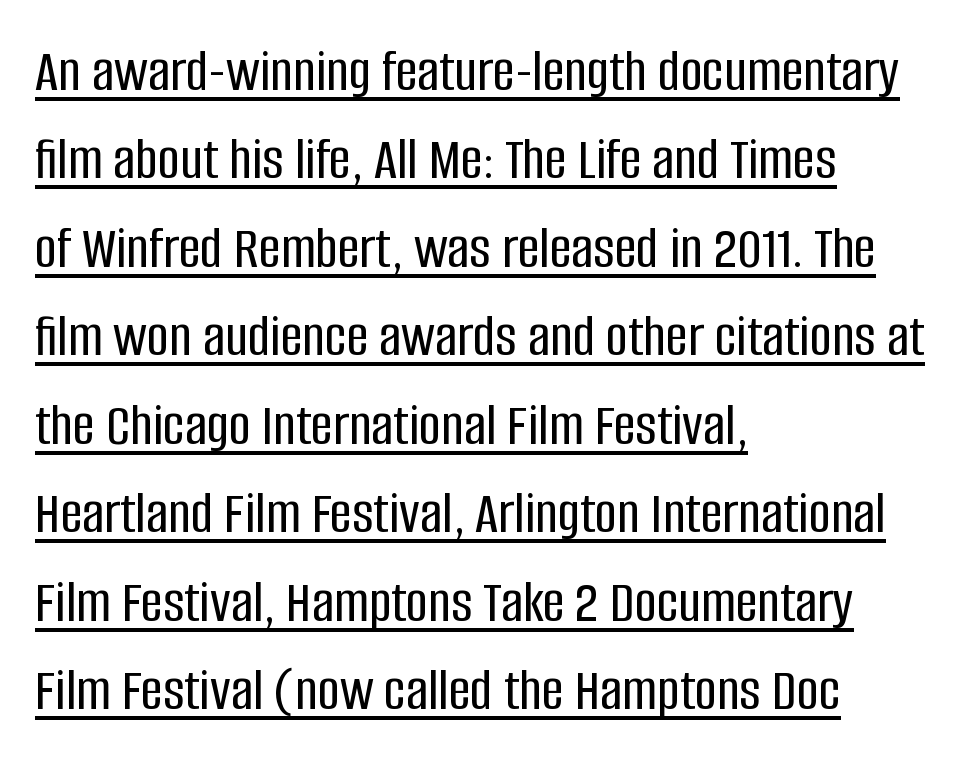
{"serif": "no", "italic": "no", "width": "condensed", "stroke_contrast": "low", "x_height": "large", "monospaced": "no", "underline": "yes", "align": "left", "line_spacing": "normal", "line_spacing_ratio": 1.45, "letter_spacing": "normal", "letter_spacing_em": 0.0, "glyph_px": 61}
